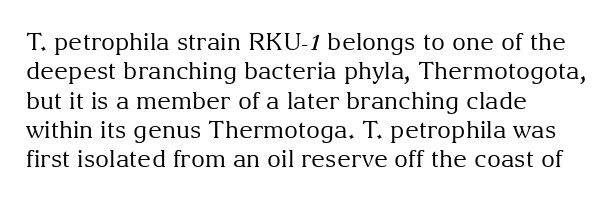
Notice how the stems are strictly vertical — no italics here. Standard letterfit; no display-style spreading of the glyphs. The space beneath each line is pristine and unruled. Counters stay open thanks to moderate or lighter strokes. A classic flush-left, rag-right setting is used for this passage.
